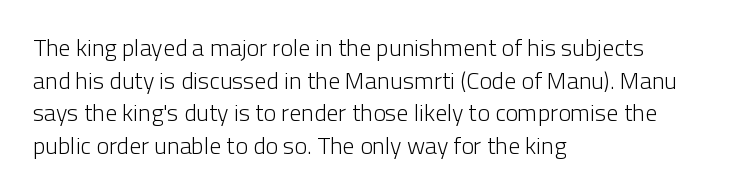
Q: Is the text bold? A: No.
Q: Is the text italic (slanted)? A: No, it is upright.
Q: Is the text underlined? A: No.
Q: How is the paragraph aligned? A: Left-aligned.
Q: Is the spacing between letters normal or unusually wide? A: Normal.
Q: Is the spacing between lines tight, normal or loose? A: Normal.
